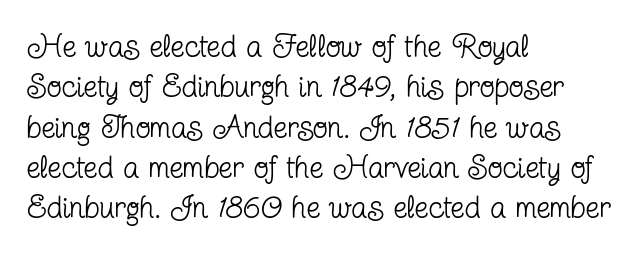
{"serif": "yes", "italic": "no", "bold": "no", "weight": "regular", "width": "condensed", "stroke_contrast": "low", "x_height": "medium", "monospaced": "no", "underline": "no", "align": "left", "line_spacing": "normal", "line_spacing_ratio": 1.3, "letter_spacing": "normal", "letter_spacing_em": 0.0, "glyph_px": 31}
